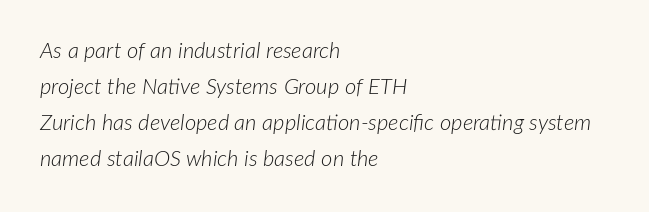
How would I describe the line gaps? Plain and ordinary. Just letters on the line, the space beneath them empty. Italic: yes, the glyphs are oblique. The passage is arranged the way most books set body copy — flush left.
